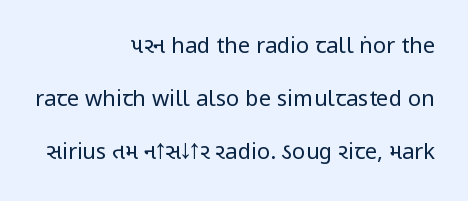
Q: Is the text bold? A: No.
Q: Is the text italic (slanted)? A: No, it is upright.
Q: Is the text underlined? A: No.
Q: How is the paragraph aligned? A: Right-aligned.
Q: Is the spacing between letters normal or unusually wide? A: Normal.
Q: Is the spacing between lines tight, normal or loose? A: Loose.
